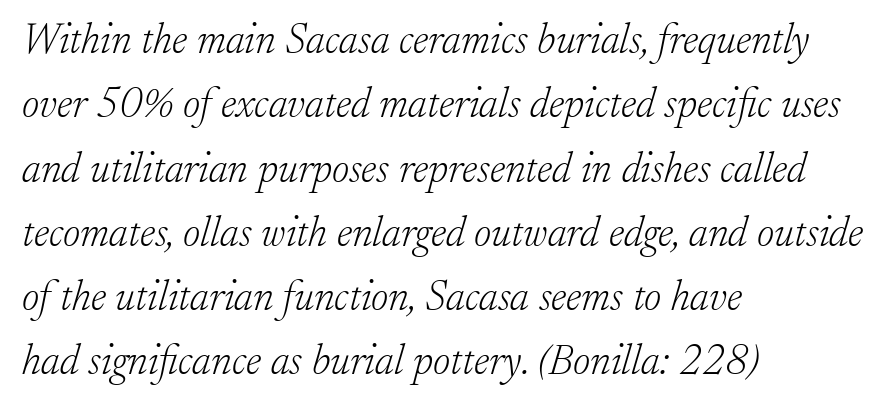
Q: Is the text bold? A: No.
Q: Is the text italic (slanted)? A: Yes, it leans right by about 17 degrees.
Q: Is the typeface a serif or a sans-serif typeface? A: Serif.
Q: Is the text underlined? A: No.
Q: How is the paragraph aligned? A: Left-aligned.
Q: Is the spacing between letters normal or unusually wide? A: Normal.
Q: Is the spacing between lines tight, normal or loose? A: Normal.
Q: Width (condensed, normal, or wide)? A: Normal.
Q: Stroke contrast? A: Low.
Q: x-height? A: Small.
Q: Monospaced? A: No.
